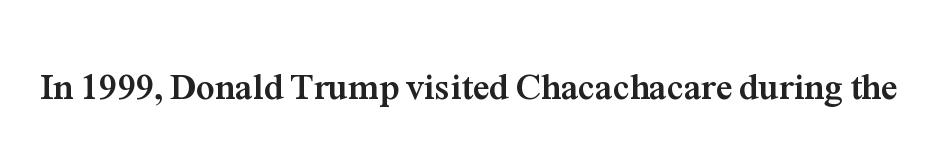
Q: Is the text bold? A: Yes.
Q: Is the text italic (slanted)? A: No, it is upright.
Q: Is the typeface a serif or a sans-serif typeface? A: Serif.
Q: Is the text underlined? A: No.
Q: Is the spacing between letters normal or unusually wide? A: Normal.
Q: Width (condensed, normal, or wide)? A: Normal.
Q: Stroke contrast? A: Medium.
Q: x-height? A: Medium.
Q: Monospaced? A: No.
